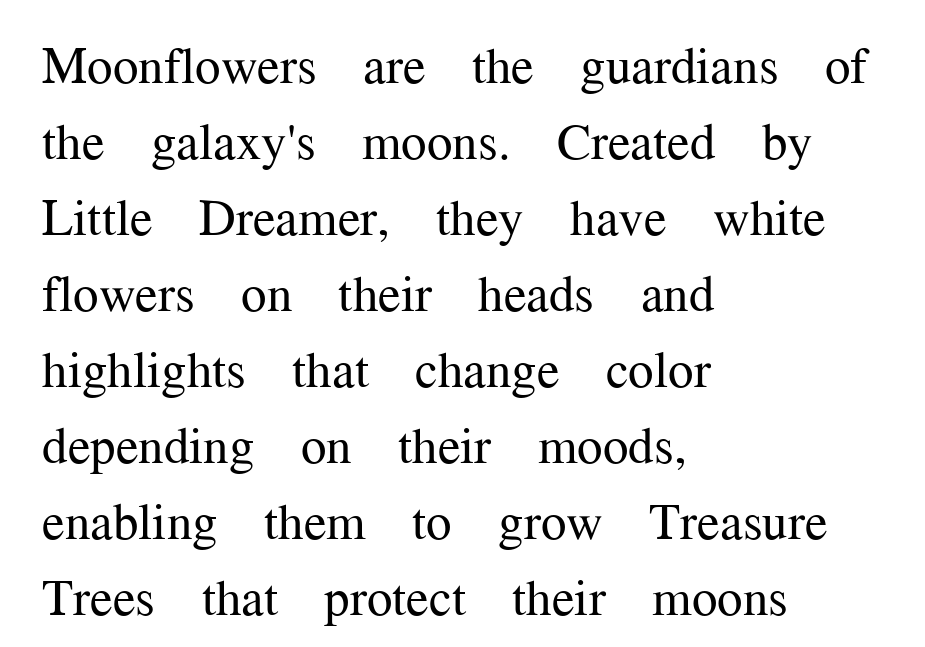
Interline gaps are of average width in this sample. Caption: face not bold, strokes unweighted. Letters rest on an invisible, unmarked baseline. Is there any slant? The stems are plumb. Think of a printed novel: that variable character pitch is what you see here.
